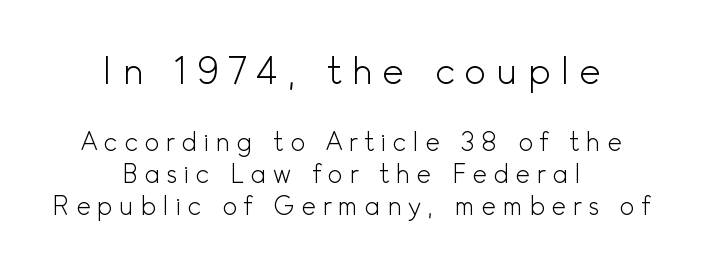
Q: Is the text bold? A: No.
Q: Is the text italic (slanted)? A: No, it is upright.
Q: Is the typeface a serif or a sans-serif typeface? A: Sans-serif.
Q: Is the text underlined? A: No.
Q: How is the paragraph aligned? A: Centered.
Q: Is the spacing between letters normal or unusually wide? A: Unusually wide.
Q: Is the spacing between lines tight, normal or loose? A: Normal.
Q: Which block of text is set in a larger size, the first (top) or the second (bottom)? A: The first (top) one.
Q: Width (condensed, normal, or wide)? A: Normal.
Q: x-height? A: Small.
Q: Monospaced? A: No.
